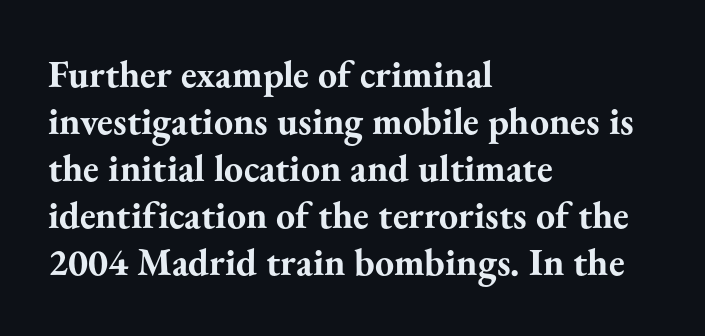
{"serif": "yes", "italic": "no", "bold": "yes", "weight": "bold", "width": "normal", "stroke_contrast": "medium", "x_height": "small", "monospaced": "no", "underline": "no", "align": "left", "line_spacing_ratio": 1.24, "letter_spacing": "normal", "letter_spacing_em": 0.0, "glyph_px": 38}
